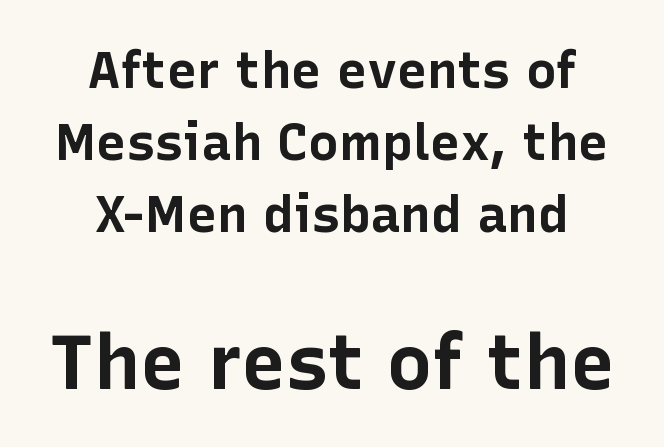
Q: Is the text bold? A: Yes.
Q: Is the text italic (slanted)? A: No, it is upright.
Q: Is the typeface a serif or a sans-serif typeface? A: Sans-serif.
Q: Is the text underlined? A: No.
Q: How is the paragraph aligned? A: Centered.
Q: Is the spacing between letters normal or unusually wide? A: Normal.
Q: Is the spacing between lines tight, normal or loose? A: Normal.
Q: Which block of text is set in a larger size, the first (top) or the second (bottom)? A: The second (bottom) one.
Q: Width (condensed, normal, or wide)? A: Normal.
Q: Stroke contrast? A: Low.
Q: x-height? A: Medium.
Q: Monospaced? A: No.
